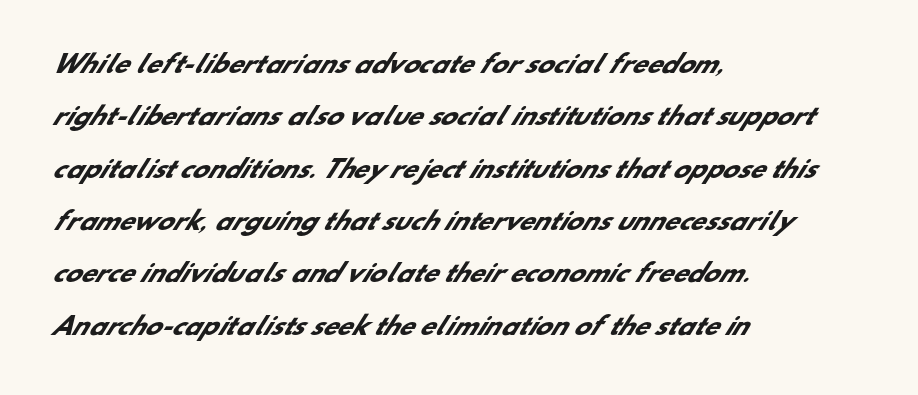
All the whitespace from short lines collects on the right. Does extra space separate the letters? No, they use regular spacing. Bold? Absolutely — the strokes are thick and heavy. The specimen omits any rule beneath the text block's lines. Airy leading.
